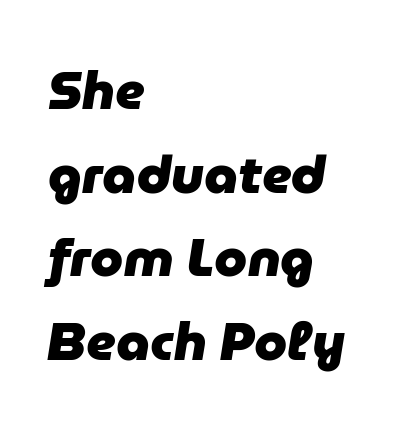
I'd describe the lettering as bold — thick and assertive. Horizontal alignment here is leftward, the default for most running prose. Glyph-to-glyph distance matches everyday printed text. The face used here is proportionally spaced, like ordinary book or web type. Bare-footed words on every line. Emphasis-style slanted type is in use.
